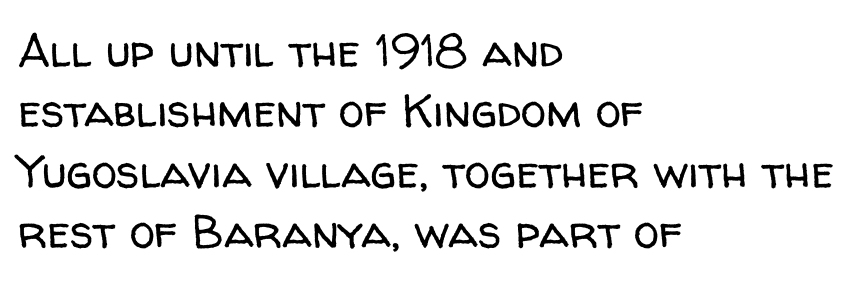
{"serif": "no", "italic": "no", "bold": "no", "weight": "regular", "width": "normal", "stroke_contrast": "low", "x_height": "medium", "monospaced": "no", "underline": "no", "align": "left", "line_spacing": "normal", "line_spacing_ratio": 1.31, "letter_spacing": "normal", "letter_spacing_em": 0.0, "glyph_px": 46}
